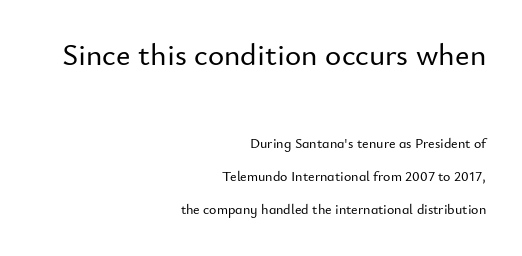
{"serif": "no", "italic": "no", "width": "normal", "stroke_contrast": "low", "x_height": "small", "monospaced": "no", "underline": "no", "align": "right", "line_spacing": "loose", "line_spacing_ratio": 2.38, "letter_spacing": "normal", "letter_spacing_em": 0.0, "larger_block": "first", "size_ratio": 2.21, "glyph_px": 31}
